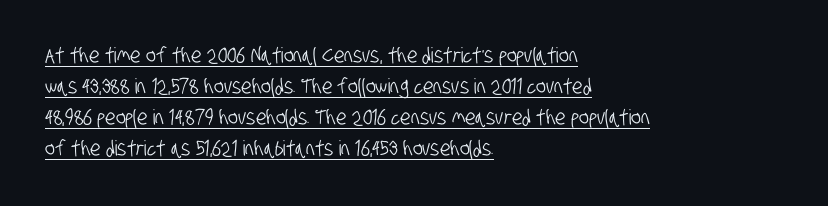
Q: Is the text underlined? A: Yes.
Q: How is the paragraph aligned? A: Left-aligned.
Q: Is the spacing between letters normal or unusually wide? A: Normal.
Q: Is the spacing between lines tight, normal or loose? A: Normal.
